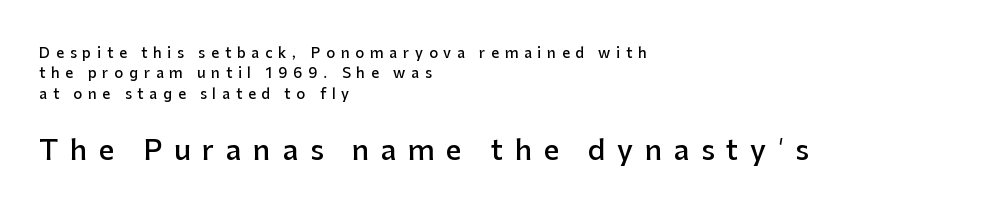
{"serif": "no", "italic": "no", "bold": "semi", "weight": "semibold", "width": "normal", "stroke_contrast": "low", "x_height": "medium", "monospaced": "no", "underline": "no", "align": "left", "line_spacing": "normal", "line_spacing_ratio": 1.46, "letter_spacing": "wide", "letter_spacing_em": 0.41, "larger_block": "second", "size_ratio": 2.0, "glyph_px": 28}
